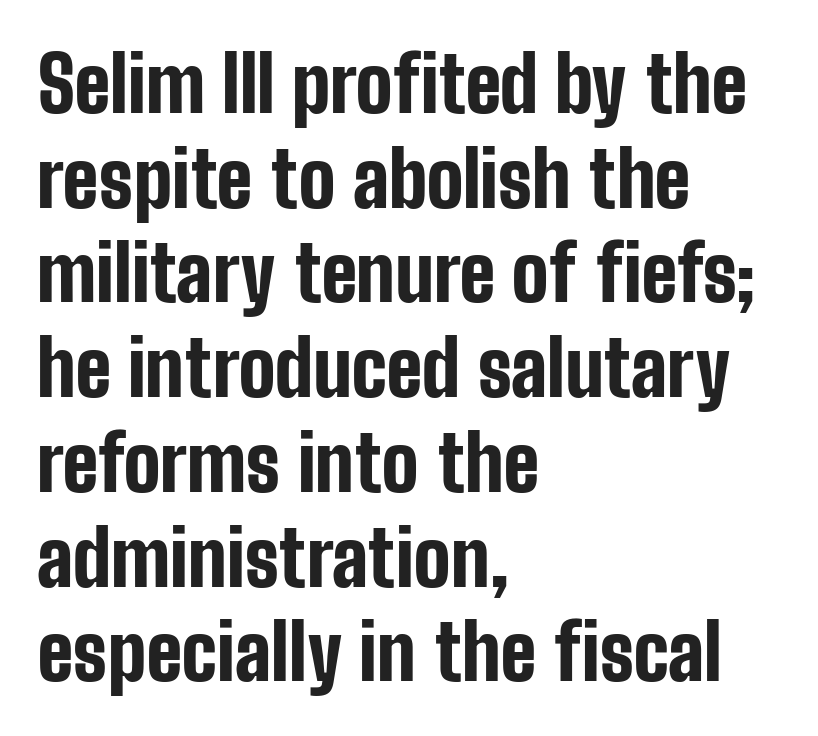
{"serif": "no", "italic": "no", "bold": "yes", "weight": "bold", "width": "condensed", "stroke_contrast": "low", "x_height": "medium", "monospaced": "no", "underline": "no", "align": "left", "line_spacing_ratio": 1.23, "letter_spacing": "normal", "letter_spacing_em": 0.0, "glyph_px": 77}
